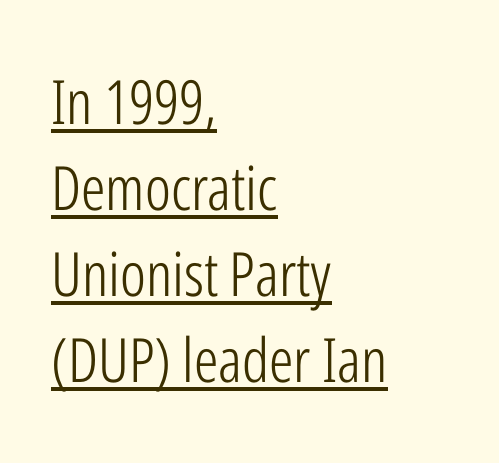
{"serif": "no", "italic": "no", "bold": "no", "weight": "light", "width": "condensed", "stroke_contrast": "low", "x_height": "medium", "monospaced": "no", "underline": "yes", "align": "left", "line_spacing": "normal", "line_spacing_ratio": 1.41, "letter_spacing": "normal", "letter_spacing_em": 0.0, "glyph_px": 61}
